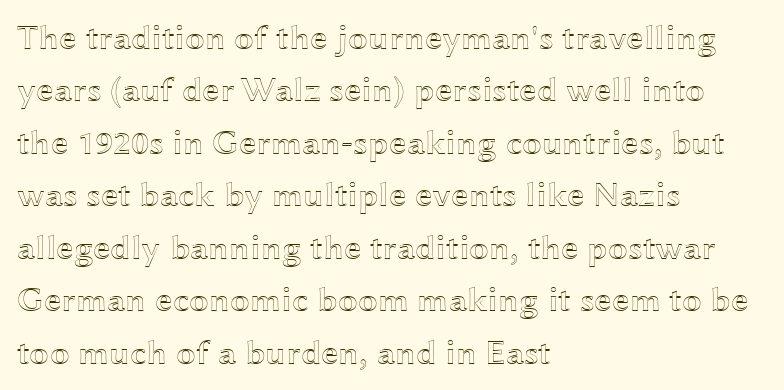
{"italic": "no", "width": "wide", "x_height": "medium", "monospaced": "no", "underline": "no", "align": "left", "line_spacing": "normal", "line_spacing_ratio": 1.5, "letter_spacing": "normal", "letter_spacing_em": 0.0, "glyph_px": 35}
